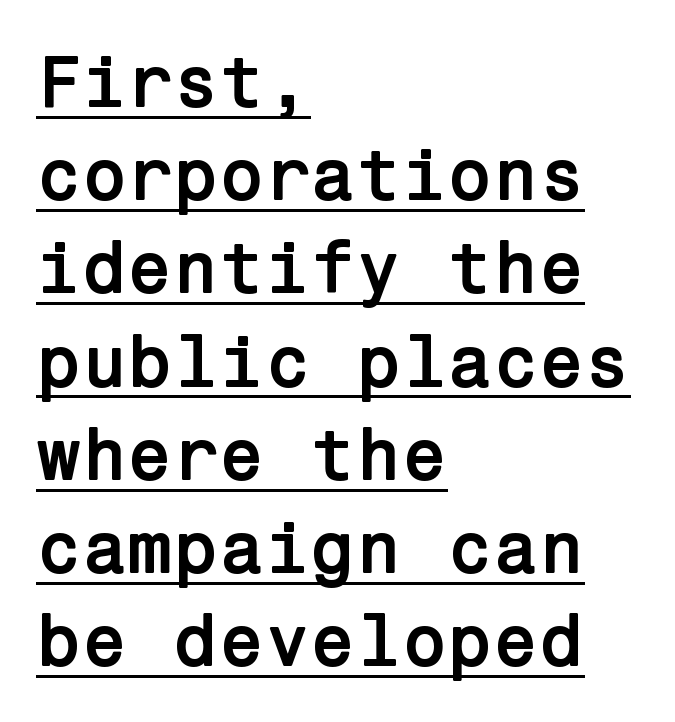
{"serif": "no", "italic": "no", "bold": "yes", "weight": "semibold", "width": "normal", "stroke_contrast": "low", "x_height": "medium", "underline": "yes", "align": "left", "line_spacing": "normal", "line_spacing_ratio": 1.26, "letter_spacing": "normal", "letter_spacing_em": 0.0, "glyph_px": 74}
